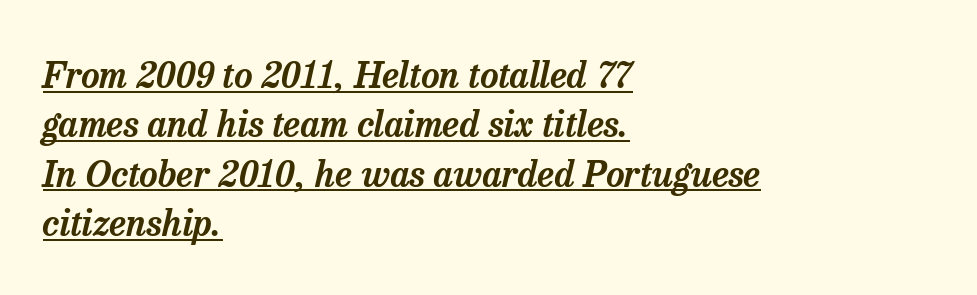
The image shows 36 px serif type, italic (leaning right); set left-aligned, normal line spacing (1.37x), normal letter spacing, underlined; low stroke contrast and a medium x-height.
